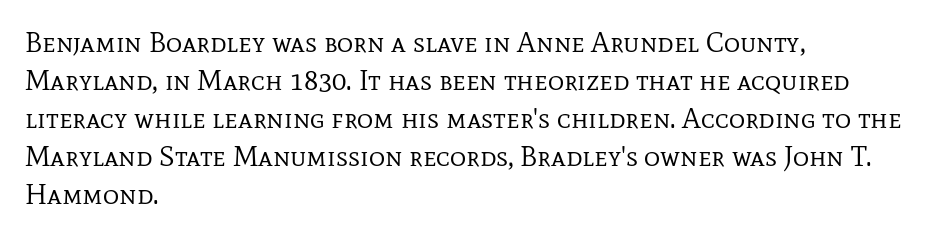
Q: Is the text bold? A: No.
Q: Is the text italic (slanted)? A: No, it is upright.
Q: Is the typeface a serif or a sans-serif typeface? A: Serif.
Q: Is the text underlined? A: No.
Q: How is the paragraph aligned? A: Left-aligned.
Q: Is the spacing between letters normal or unusually wide? A: Normal.
Q: Is the spacing between lines tight, normal or loose? A: Normal.
Q: Width (condensed, normal, or wide)? A: Normal.
Q: Stroke contrast? A: Low.
Q: x-height? A: Medium.
Q: Monospaced? A: No.
